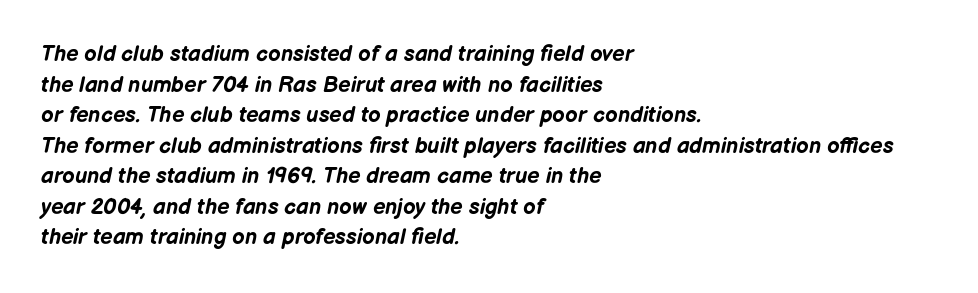
Q: Is the text bold? A: Yes.
Q: Is the text italic (slanted)? A: Yes, it leans right by about 12 degrees.
Q: Is the text underlined? A: No.
Q: How is the paragraph aligned? A: Left-aligned.
Q: Is the spacing between letters normal or unusually wide? A: Normal.
Q: Is the spacing between lines tight, normal or loose? A: Normal.
